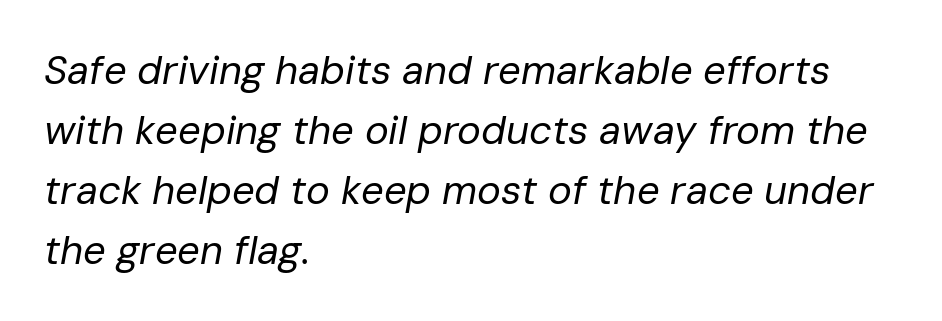
Q: Is the text bold? A: No.
Q: Is the text italic (slanted)? A: Yes, it leans right by about 10 degrees.
Q: Is the text underlined? A: No.
Q: How is the paragraph aligned? A: Left-aligned.
Q: Is the spacing between letters normal or unusually wide? A: Normal.
Q: Is the spacing between lines tight, normal or loose? A: Normal.
Q: Width (condensed, normal, or wide)? A: Normal.
Q: Stroke contrast? A: Low.
Q: x-height? A: Medium.
Q: Monospaced? A: No.
